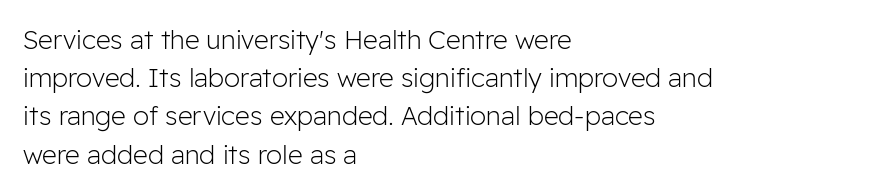
The vertical gap from one line to the next is medium. Quick note: underline off. The characters are drawn with everyday or finer stroke widths. A typesetter would mark this as roman, not italic. Caption: multi-line text, flush left, ragged right.
